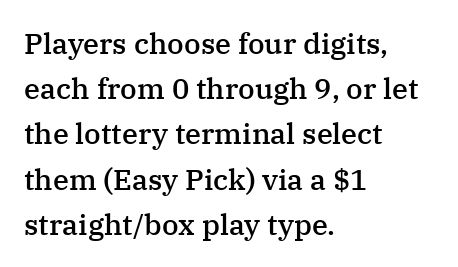
The image shows 29 px semibold serif type, upright; set left-aligned, normal line spacing (1.56x), normal letter spacing, not underlined; medium stroke contrast and a medium x-height.
